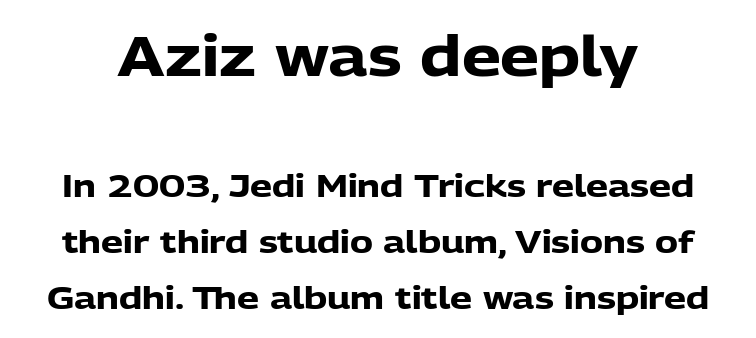
The image shows 55 px heavy sans-serif type, upright; set line spacing 1.81x, normal letter spacing, not underlined; the first (top) block is 1.77x larger; low stroke contrast and a medium x-height.
